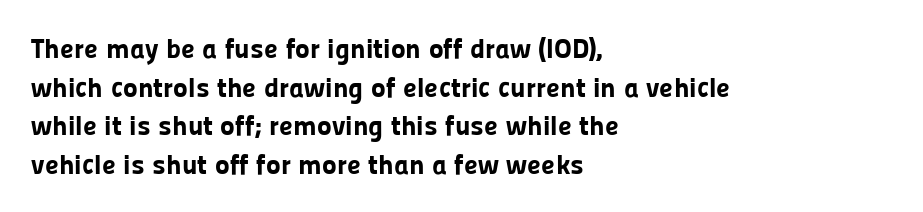
Q: Is the text bold? A: Yes.
Q: Is the text italic (slanted)? A: No, it is upright.
Q: Is the typeface a serif or a sans-serif typeface? A: Sans-serif.
Q: Is the text underlined? A: No.
Q: How is the paragraph aligned? A: Left-aligned.
Q: Is the spacing between letters normal or unusually wide? A: Normal.
Q: Is the spacing between lines tight, normal or loose? A: Normal.
Q: Width (condensed, normal, or wide)? A: Normal.
Q: Stroke contrast? A: Low.
Q: x-height? A: Medium.
Q: Monospaced? A: No.
